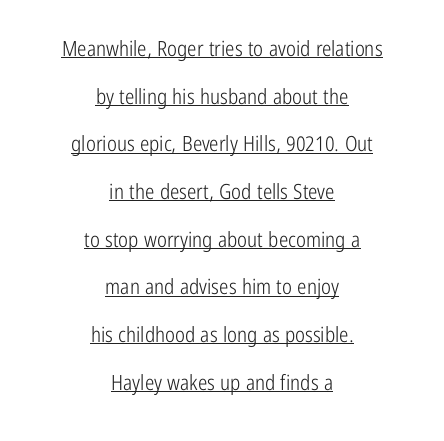
Q: Is the text bold? A: No.
Q: Is the text italic (slanted)? A: No, it is upright.
Q: Is the text underlined? A: Yes.
Q: How is the paragraph aligned? A: Centered.
Q: Is the spacing between letters normal or unusually wide? A: Normal.
Q: Is the spacing between lines tight, normal or loose? A: Loose.
